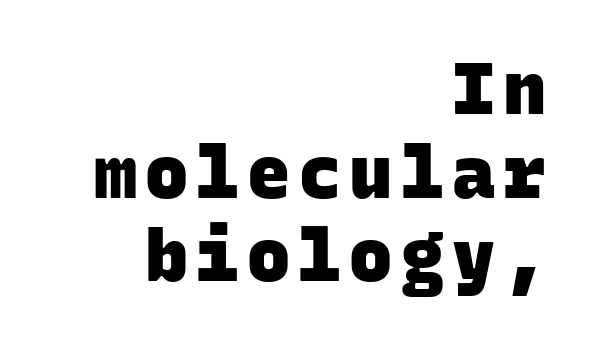
{"serif": "no", "bold": "yes", "weight": "heavy", "width": "normal", "stroke_contrast": "low", "x_height": "large", "monospaced": "yes", "underline": "no", "align": "right", "line_spacing_ratio": 1.16, "glyph_px": 72}
